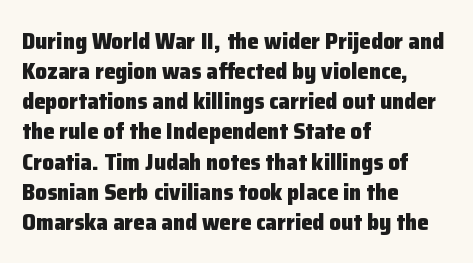
{"italic": "no", "bold": "yes", "underline": "no", "align": "left", "line_spacing": "normal", "line_spacing_ratio": 1.31, "letter_spacing": "normal", "letter_spacing_em": 0.0, "glyph_px": 23}
